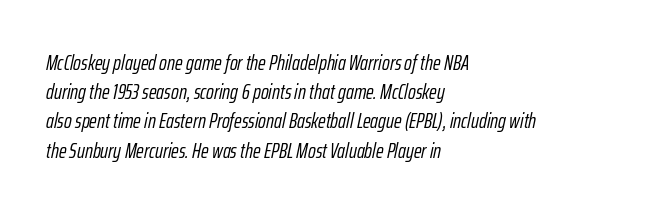
{"italic": "yes", "lean": "right", "slant_degrees": 12, "bold": "no", "underline": "no", "align": "left", "line_spacing": "normal", "line_spacing_ratio": 1.39, "letter_spacing": "normal", "letter_spacing_em": 0.0, "glyph_px": 21}
